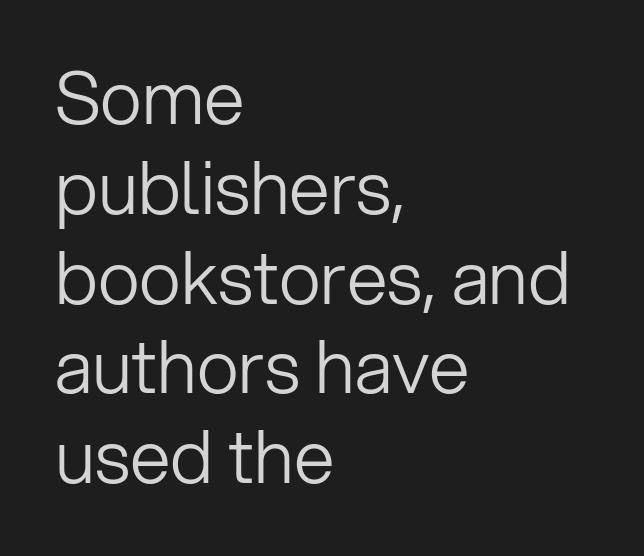
The image shows 73 px light sans-serif type, upright; set left-aligned, line spacing 1.23x, normal letter spacing, not underlined; low stroke contrast and a medium x-height.
